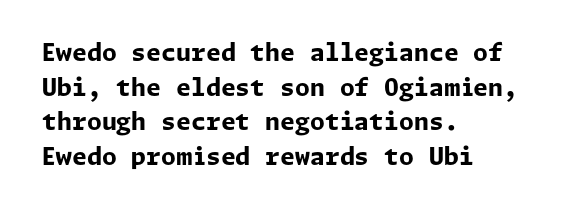
Rule under the text: the space is simply empty. Nothing unusual about the tracking: characters are spaced as the font intends. Leading: standard. This sample uses an upright cut, with every glyph sitting square on the baseline. Set as a true bold cut, around the 700 mark. Line beginnings align vertically; line endings do not.
